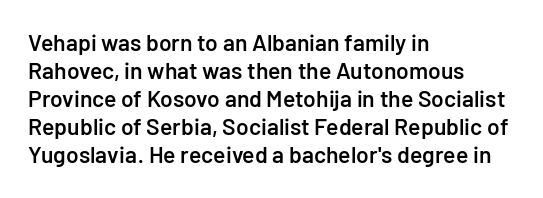
Alignment: flush left. Short note: letters normally spaced. The space directly below the letters is spotless. It's the straight-up-and-down kind of type. Stroke thickness is moderately raised; the sample reads as semibold.
